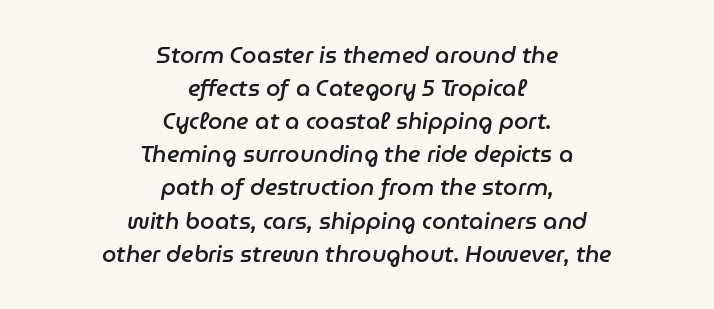
{"italic": "yes", "lean": "right", "slant_degrees": 9, "bold": "semi", "underline": "no", "align": "center", "line_spacing": "normal", "line_spacing_ratio": 1.44, "letter_spacing": "normal", "letter_spacing_em": 0.0, "glyph_px": 23}
